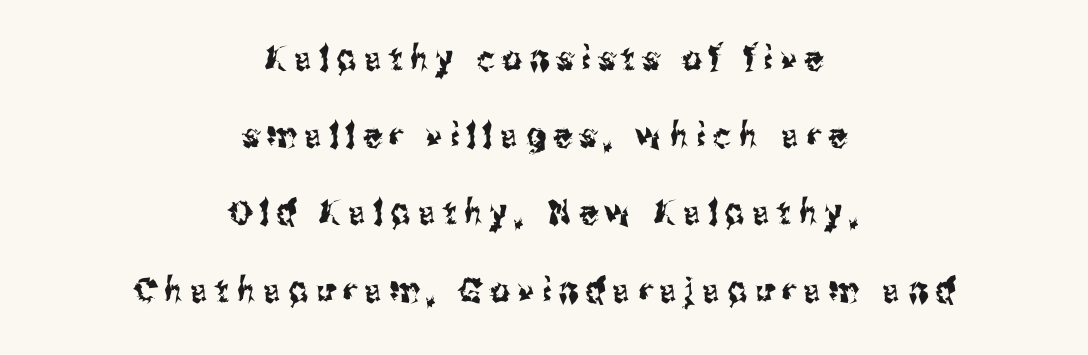
The image shows 34 px condensed sans-serif type, upright; set centered, loose line spacing (2.27x), unusually wide letter spacing (+0.22 em), not underlined; medium stroke contrast and a medium x-height.
